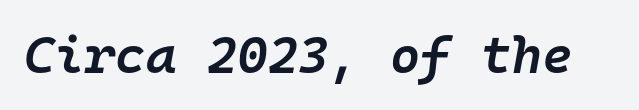
Nobody drew a line under any word here. Heft: intermediate — a semibold. This sample uses plain, unmodified letter spacing. The glyphs look as if they've been sheared to an angle. These lines are rendered in a fixed-pitch font.
